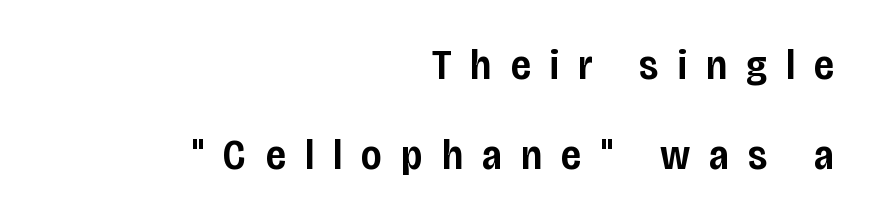
The image shows 43 px semibold, condensed sans-serif type, upright; set right-aligned, loose line spacing (2.1x), unusually wide letter spacing (+0.45 em), not underlined; low stroke contrast and a large x-height.
